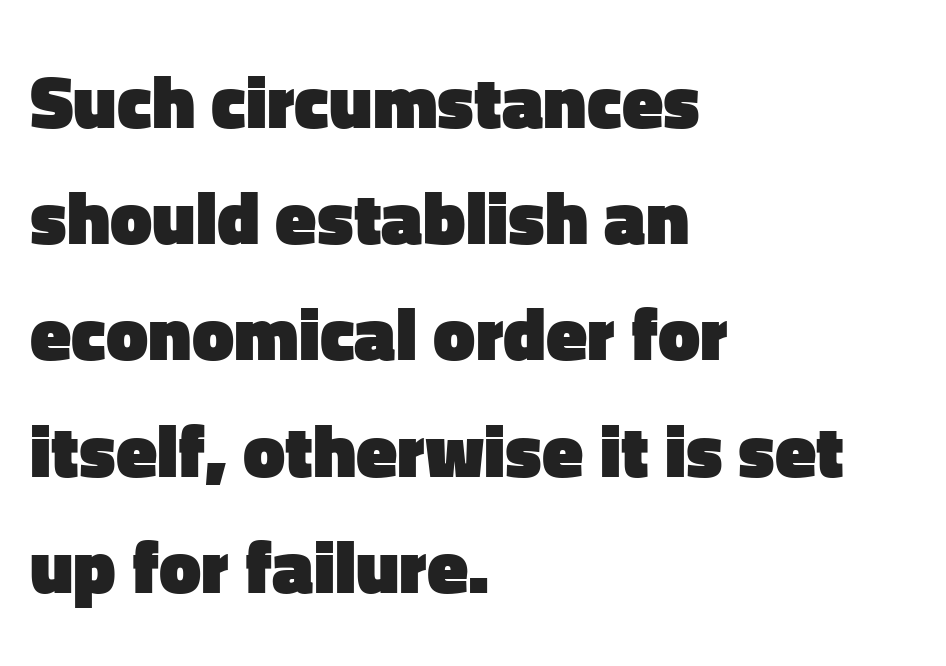
The image shows 75 px heavy sans-serif type, upright; set left-aligned, normal line spacing (1.55x), normal letter spacing, not underlined; low stroke contrast and a medium x-height.
